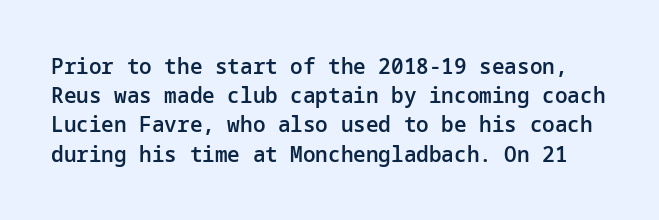
Q: Is the text bold? A: Semi-bold.
Q: Is the text italic (slanted)? A: No, it is upright.
Q: Is the text underlined? A: No.
Q: Is the spacing between letters normal or unusually wide? A: Normal.
Q: Is the spacing between lines tight, normal or loose? A: Normal.
